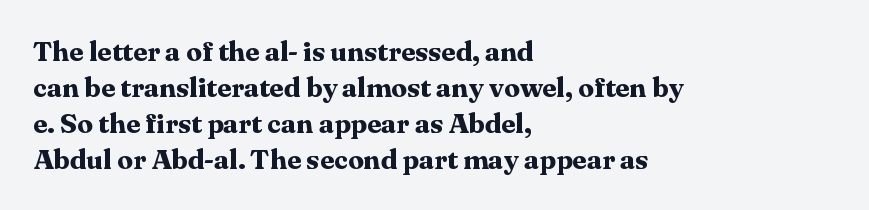
The image shows 28 px bold serif type, upright; set left-aligned, normal line spacing (1.28x), normal letter spacing, not underlined; medium stroke contrast and a medium x-height.
